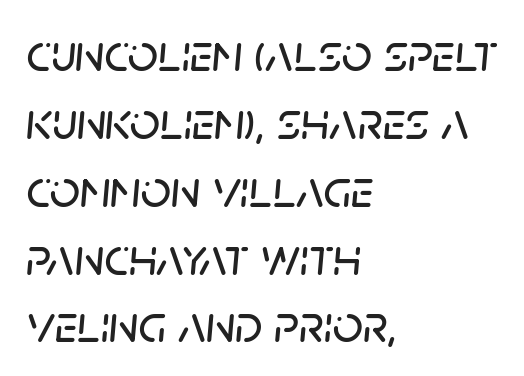
Characters are canted at an angle relative to the baseline's perpendicular. Honestly, the letter spacing is just normal — you wouldn't notice it. Just letters on the line, the space beneath them empty. Does the copy run flush right? No — it runs flush left.
